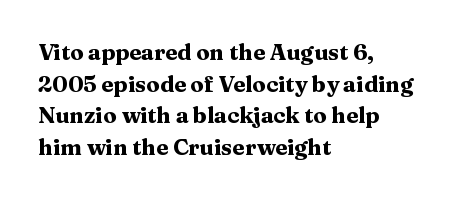
Beneath every word, the page is bare. Successive baselines arrive at the customary interval. It's the straight-up-and-down kind of type. Which margin do the lines hug? The left one — the right edge is uneven. Thick stems and heavy bowls — unmistakably bold.
